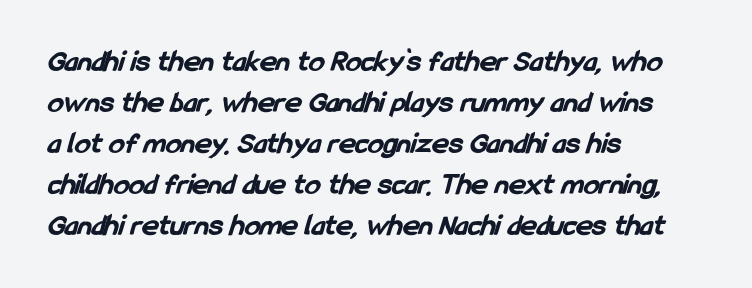
{"serif": "no", "bold": "yes", "weight": "bold", "width": "condensed", "stroke_contrast": "low", "x_height": "medium", "monospaced": "no", "underline": "no", "align": "left", "line_spacing": "normal", "line_spacing_ratio": 1.32, "letter_spacing": "normal", "letter_spacing_em": 0.0, "glyph_px": 31}
